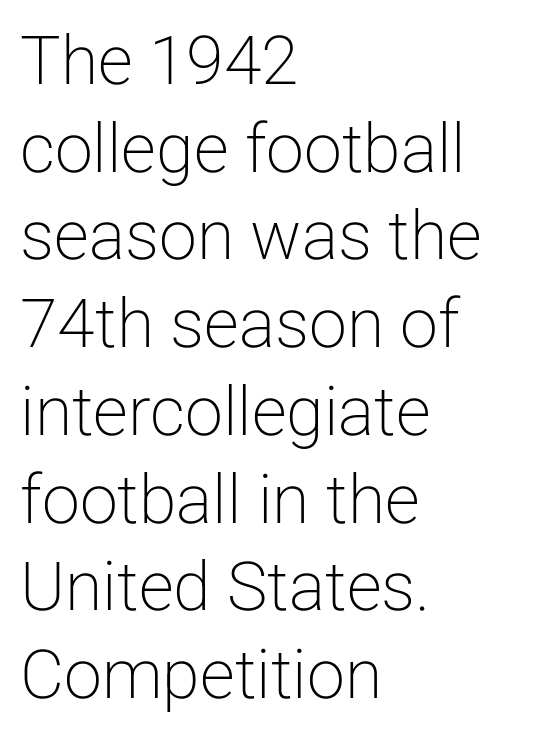
Q: Is the text bold? A: No.
Q: Is the text italic (slanted)? A: No, it is upright.
Q: Is the typeface a serif or a sans-serif typeface? A: Sans-serif.
Q: Is the text underlined? A: No.
Q: How is the paragraph aligned? A: Left-aligned.
Q: Is the spacing between letters normal or unusually wide? A: Normal.
Q: Is the spacing between lines tight, normal or loose? A: Normal.
Q: Width (condensed, normal, or wide)? A: Normal.
Q: Stroke contrast? A: Low.
Q: x-height? A: Medium.
Q: Monospaced? A: No.
